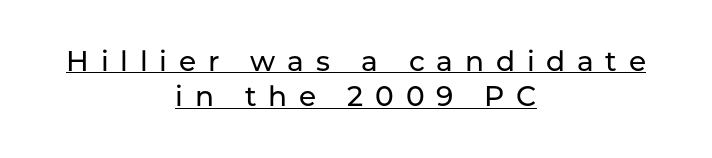
The image shows 28 px sans-serif type, upright; set centered, normal line spacing (1.26x), unusually wide letter spacing (+0.42 em), underlined; low stroke contrast and a medium x-height.
